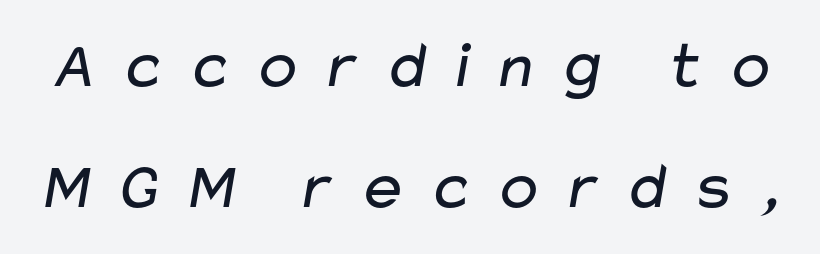
Q: Is the text bold? A: No.
Q: Is the typeface a serif or a sans-serif typeface? A: Sans-serif.
Q: Is the text underlined? A: No.
Q: Is the spacing between letters normal or unusually wide? A: Unusually wide.
Q: Width (condensed, normal, or wide)? A: Wide.
Q: Stroke contrast? A: Low.
Q: x-height? A: Medium.
Q: Monospaced? A: No.
